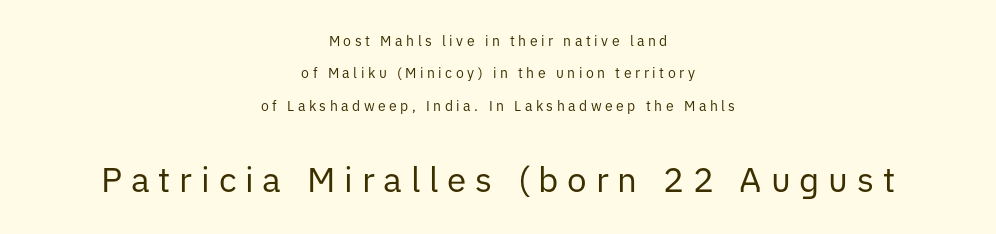
Q: Is the text bold? A: No.
Q: Is the text italic (slanted)? A: No, it is upright.
Q: Is the typeface a serif or a sans-serif typeface? A: Sans-serif.
Q: Is the text underlined? A: No.
Q: How is the paragraph aligned? A: Centered.
Q: Is the spacing between letters normal or unusually wide? A: Unusually wide.
Q: Is the spacing between lines tight, normal or loose? A: Loose.
Q: Which block of text is set in a larger size, the first (top) or the second (bottom)? A: The second (bottom) one.
Q: Width (condensed, normal, or wide)? A: Normal.
Q: Stroke contrast? A: Low.
Q: x-height? A: Medium.
Q: Monospaced? A: No.
